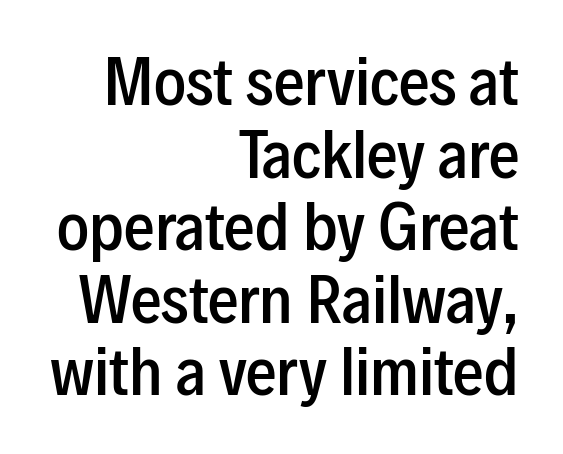
The image shows 61 px semibold, condensed sans-serif type, upright; set right-aligned, line spacing 1.19x, normal letter spacing, not underlined; low stroke contrast and a medium x-height.
